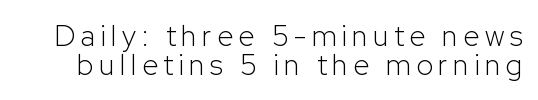
Q: Is the text bold? A: No.
Q: Is the text italic (slanted)? A: No, it is upright.
Q: Is the typeface a serif or a sans-serif typeface? A: Sans-serif.
Q: Is the text underlined? A: No.
Q: Is the spacing between lines tight, normal or loose? A: Tight.
Q: Width (condensed, normal, or wide)? A: Normal.
Q: Stroke contrast? A: Low.
Q: x-height? A: Medium.
Q: Monospaced? A: No.
